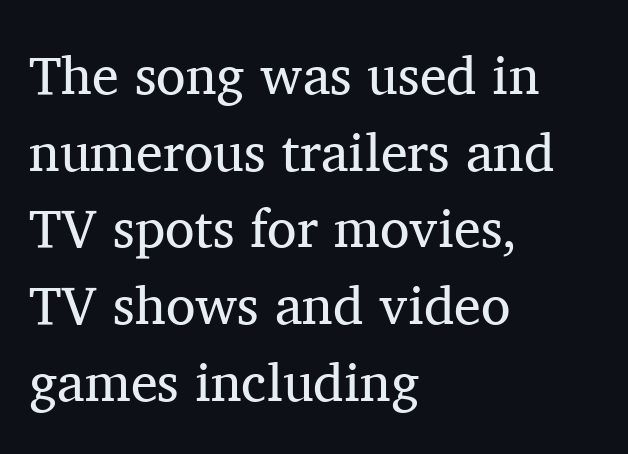
Q: Is the text bold? A: No.
Q: Is the text italic (slanted)? A: No, it is upright.
Q: Is the typeface a serif or a sans-serif typeface? A: Serif.
Q: Is the text underlined? A: No.
Q: How is the paragraph aligned? A: Left-aligned.
Q: Is the spacing between letters normal or unusually wide? A: Normal.
Q: Is the spacing between lines tight, normal or loose? A: Normal.
Q: Width (condensed, normal, or wide)? A: Normal.
Q: Stroke contrast? A: Medium.
Q: x-height? A: Medium.
Q: Monospaced? A: No.
